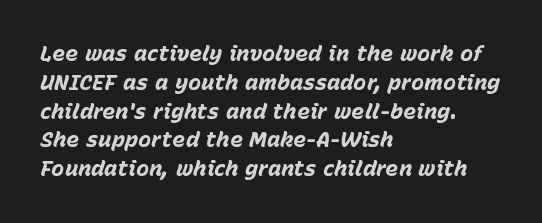
Q: Is the text bold? A: Yes.
Q: Is the text italic (slanted)? A: Yes, it leans right by about 15 degrees.
Q: Is the text underlined? A: No.
Q: How is the paragraph aligned? A: Left-aligned.
Q: Is the spacing between letters normal or unusually wide? A: Normal.
Q: Is the spacing between lines tight, normal or loose? A: Normal.
